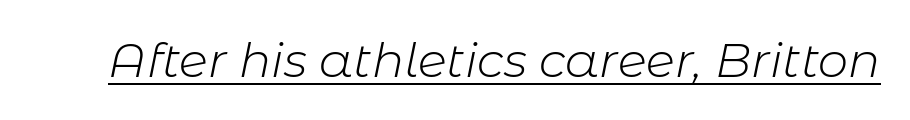
The line texture is even and compact thanks to regular tracking. Caption: lettering with a line underneath. A typesetter would mark this as italic. Looks like regular typesetting: each glyph gets only the width it needs. The strokes are not fattened; the text isn't bold.
